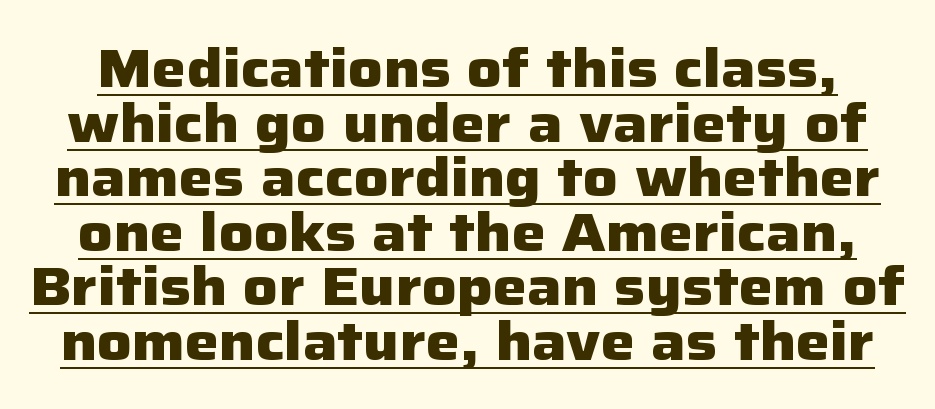
Inter-character spacing is left at the font's built-in metrics. Is this a fixed-width face? No — the glyphs have proportional, varying widths. These lines huddle together more closely than default settings would place them. The characters look thick and weighty, a clear bold. Note: no serifs on the glyphs.
